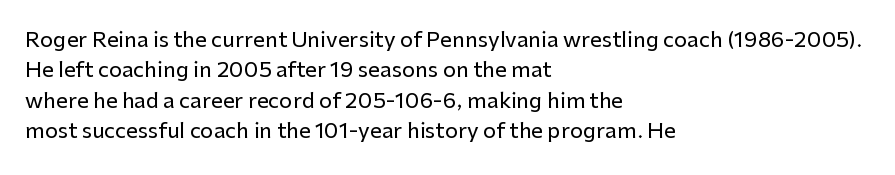
Q: Is the text italic (slanted)? A: No, it is upright.
Q: Is the text underlined? A: No.
Q: How is the paragraph aligned? A: Left-aligned.
Q: Is the spacing between letters normal or unusually wide? A: Normal.
Q: Is the spacing between lines tight, normal or loose? A: Normal.
